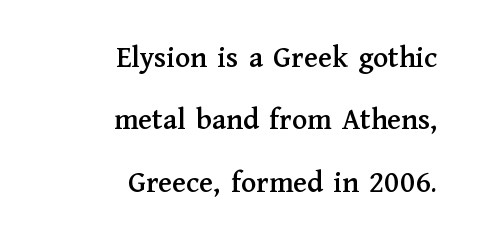
What stands out about the letter spacing? Nothing — it is the standard amount. Does the type have serifs? Yes, each stem ends in a small foot. Visually the block forms a straight wall on the right and a jagged coastline on the left. The zone under the glyphs is completely vacant.
